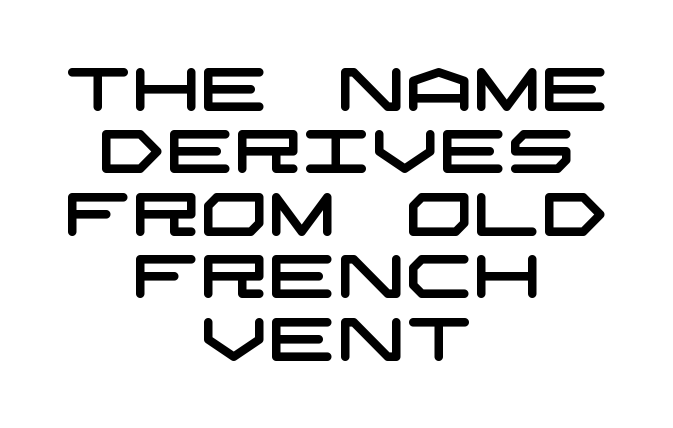
The foot of each line stays bare and open. Inter-character spacing is left at the font's built-in metrics. Notice how descenders almost collide with the ascenders below — that's tight leading. The rendering shows plain stroke endings on the letterforms — a sans-serif design. Alignment: centered.
